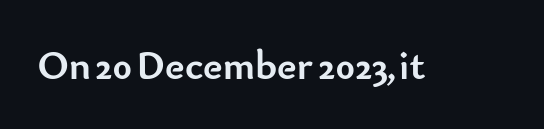
The image shows 41 px semibold sans-serif type, upright; set normal letter spacing, not underlined; low stroke contrast and a small x-height.
